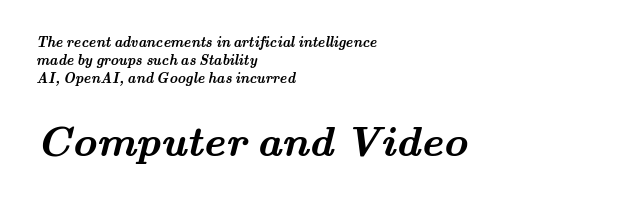
Q: Is the text bold? A: Yes.
Q: Is the typeface a serif or a sans-serif typeface? A: Serif.
Q: Is the text underlined? A: No.
Q: How is the paragraph aligned? A: Left-aligned.
Q: Is the spacing between letters normal or unusually wide? A: Normal.
Q: Is the spacing between lines tight, normal or loose? A: Normal.
Q: Which block of text is set in a larger size, the first (top) or the second (bottom)? A: The second (bottom) one.
Q: Width (condensed, normal, or wide)? A: Wide.
Q: Stroke contrast? A: Medium.
Q: x-height? A: Small.
Q: Monospaced? A: No.
